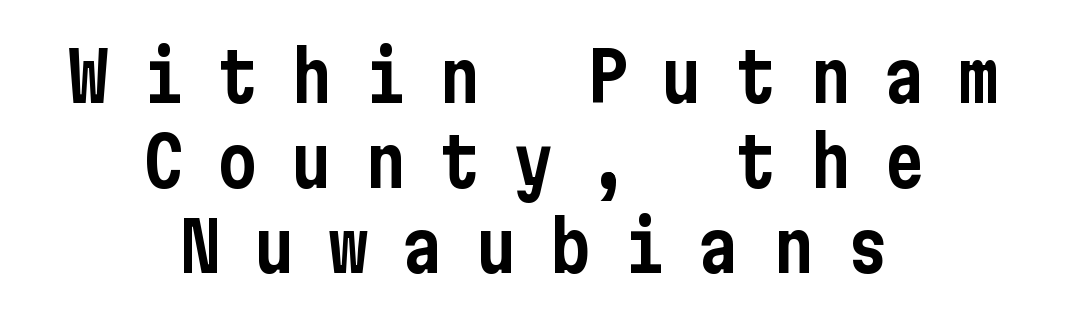
The image shows 68 px condensed sans-serif type, upright; set centered, normal line spacing (1.25x), unusually wide letter spacing (+0.49 em), not underlined; low stroke contrast and a medium x-height.
